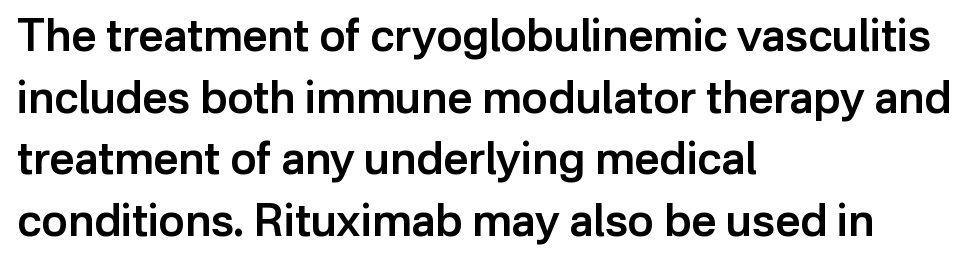
Q: Is the text bold? A: Semi-bold.
Q: Is the text italic (slanted)? A: No, it is upright.
Q: Is the typeface a serif or a sans-serif typeface? A: Sans-serif.
Q: Is the text underlined? A: No.
Q: How is the paragraph aligned? A: Left-aligned.
Q: Is the spacing between letters normal or unusually wide? A: Normal.
Q: Is the spacing between lines tight, normal or loose? A: Normal.
Q: Width (condensed, normal, or wide)? A: Normal.
Q: Stroke contrast? A: Low.
Q: x-height? A: Medium.
Q: Monospaced? A: No.
